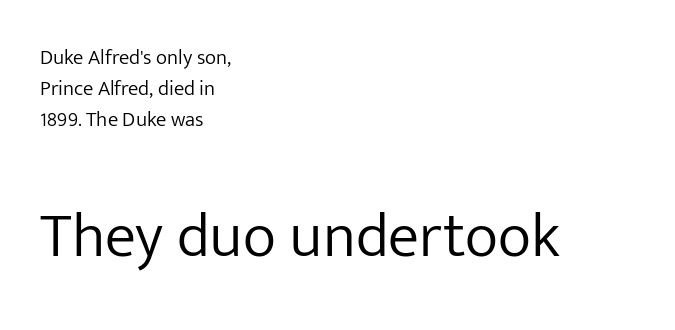
Q: Is the text bold? A: No.
Q: Is the text italic (slanted)? A: No, it is upright.
Q: Is the typeface a serif or a sans-serif typeface? A: Sans-serif.
Q: Is the text underlined? A: No.
Q: How is the paragraph aligned? A: Left-aligned.
Q: Is the spacing between letters normal or unusually wide? A: Normal.
Q: Is the spacing between lines tight, normal or loose? A: Normal.
Q: Which block of text is set in a larger size, the first (top) or the second (bottom)? A: The second (bottom) one.
Q: Width (condensed, normal, or wide)? A: Normal.
Q: Stroke contrast? A: Low.
Q: x-height? A: Medium.
Q: Monospaced? A: No.
